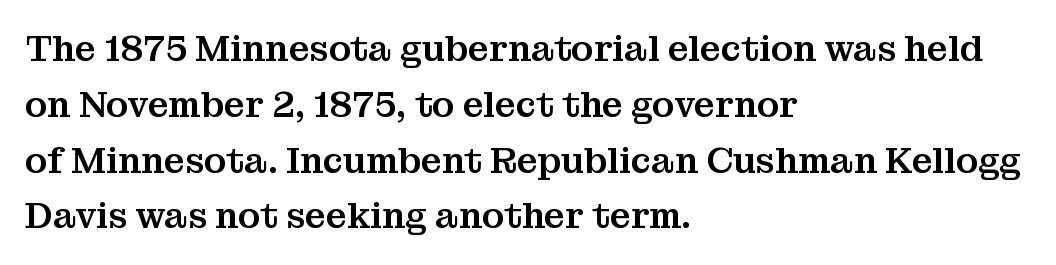
{"serif": "yes", "italic": "no", "width": "normal", "stroke_contrast": "medium", "x_height": "medium", "monospaced": "no", "underline": "no", "align": "left", "line_spacing": "normal", "line_spacing_ratio": 1.55, "letter_spacing": "normal", "letter_spacing_em": 0.0, "glyph_px": 36}
